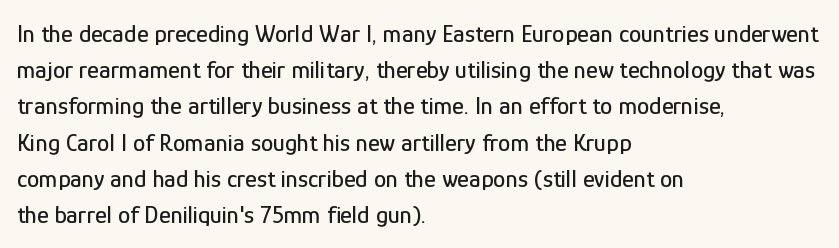
The image shows 25 px text type, upright; set left-aligned, normal line spacing (1.45x), normal letter spacing, not underlined.
